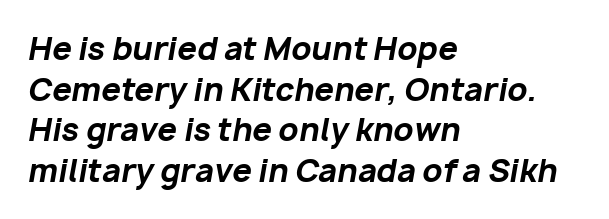
The image shows 31 px bold type, italic (leaning right); set left-aligned, normal line spacing (1.31x), normal letter spacing, not underlined; low stroke contrast and a medium x-height.
